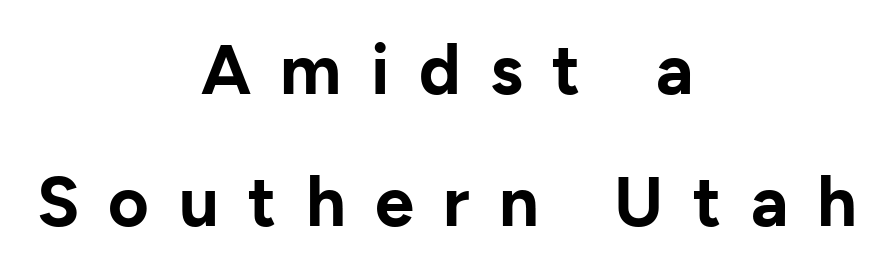
The image shows 70 px bold sans-serif type, upright; set centered, line spacing 1.88x, unusually wide letter spacing (+0.42 em), not underlined; low stroke contrast and a medium x-height.
